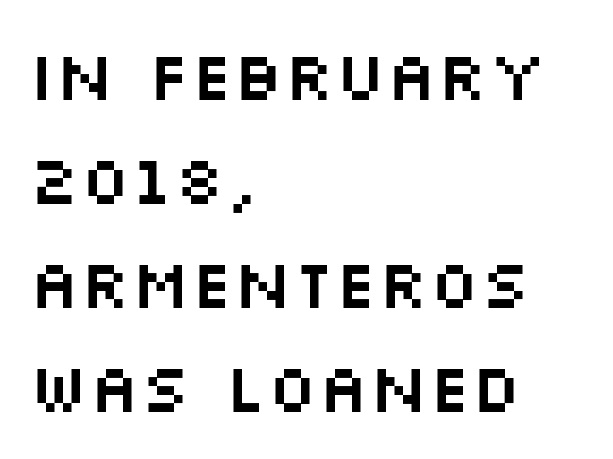
The image shows 68 px wide sans-serif type, upright; set left-aligned, normal line spacing (1.53x), normal letter spacing, not underlined; medium stroke contrast and a large x-height.
